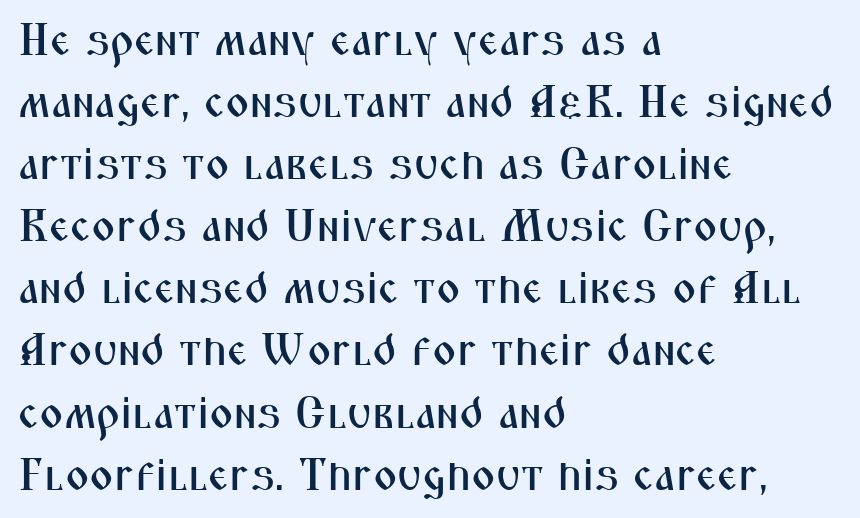
{"serif": "no", "italic": "no", "width": "condensed", "stroke_contrast": "medium", "x_height": "medium", "monospaced": "no", "underline": "no", "align": "left", "line_spacing": "normal", "line_spacing_ratio": 1.35, "letter_spacing": "normal", "letter_spacing_em": 0.0, "glyph_px": 46}
